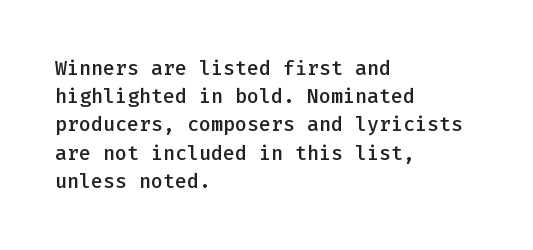
Q: Is the text bold? A: Semi-bold.
Q: Is the text italic (slanted)? A: No, it is upright.
Q: Is the text underlined? A: No.
Q: How is the paragraph aligned? A: Left-aligned.
Q: Is the spacing between letters normal or unusually wide? A: Normal.
Q: Is the spacing between lines tight, normal or loose? A: Normal.
